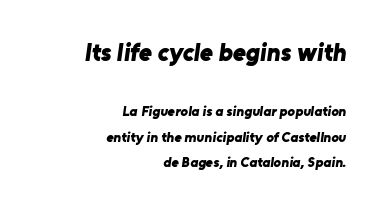
The face used here appears at its bigger size in the upper chunk. Compared with typical body copy, the letter spacing here is the same. A student would call this right alignment; a typographer would say flush right, rag left. Rule under the text: the space is simply empty.
